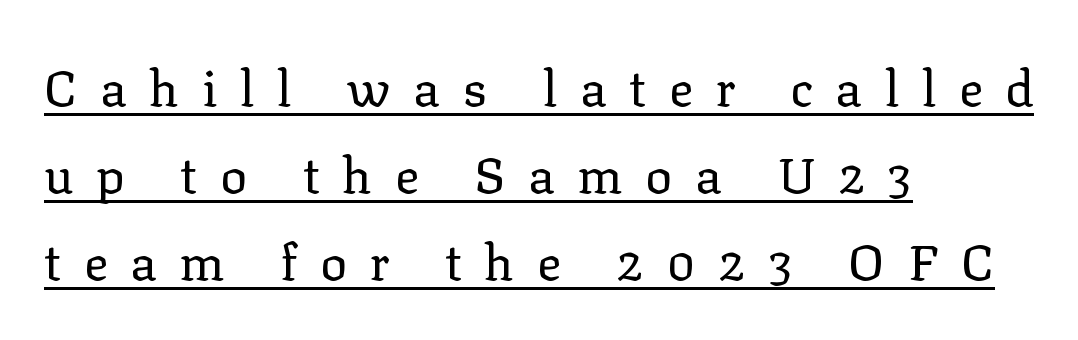
The image shows 50 px regular-weight serif type, upright; set left-aligned, line spacing 1.74x, unusually wide letter spacing (+0.45 em), underlined; low stroke contrast and a medium x-height.
